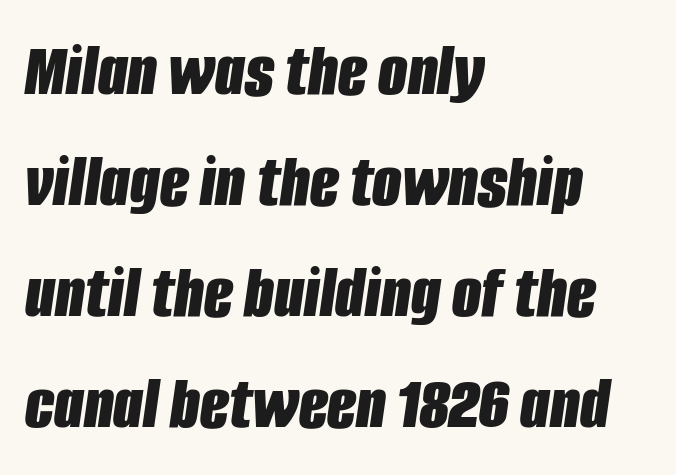
Does the leading feel generous? No, just average. This rendering leaves character spacing at its baseline value. This sample uses an oblique cut, with every glyph tilted off the vertical. The rendering uses natural spacing where letterforms have individual widths.
